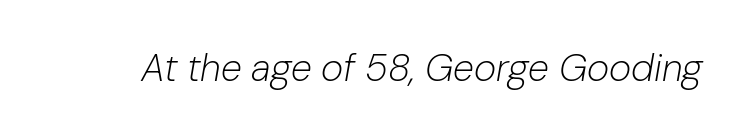
{"italic": "yes", "lean": "right", "slant_degrees": 10, "bold": "no", "weight": "light", "width": "normal", "stroke_contrast": "low", "x_height": "medium", "monospaced": "no", "underline": "no", "letter_spacing": "normal", "letter_spacing_em": 0.0, "glyph_px": 38}
